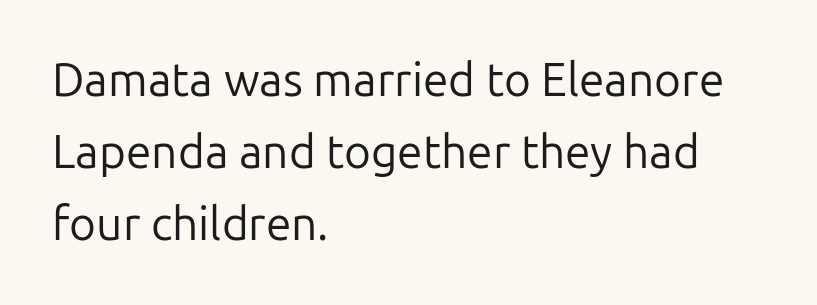
Q: Is the text bold? A: No.
Q: Is the text italic (slanted)? A: No, it is upright.
Q: Is the typeface a serif or a sans-serif typeface? A: Sans-serif.
Q: Is the text underlined? A: No.
Q: How is the paragraph aligned? A: Left-aligned.
Q: Is the spacing between letters normal or unusually wide? A: Normal.
Q: Is the spacing between lines tight, normal or loose? A: Normal.
Q: Width (condensed, normal, or wide)? A: Normal.
Q: Stroke contrast? A: Low.
Q: x-height? A: Medium.
Q: Monospaced? A: No.
